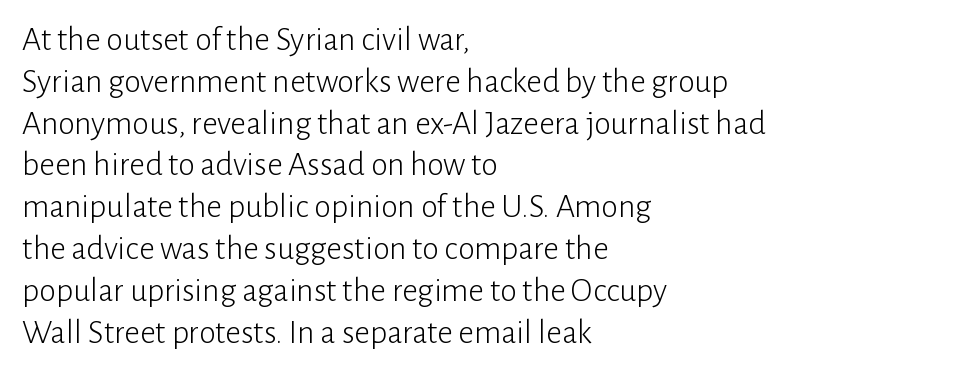
The image shows 34 px light sans-serif type, upright; set left-aligned, line spacing 1.23x, normal letter spacing, not underlined; low stroke contrast and a medium x-height.
